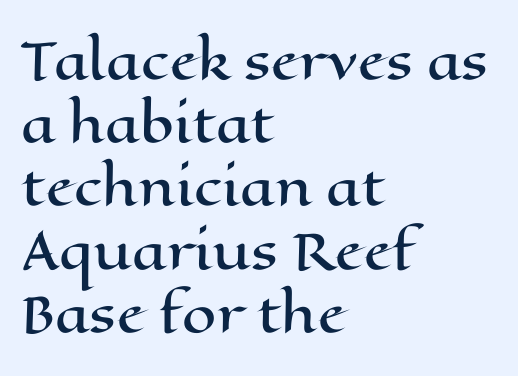
The image shows 49 px wide type, upright; set left-aligned, normal line spacing (1.29x), normal letter spacing, not underlined; high stroke contrast and a medium x-height.
